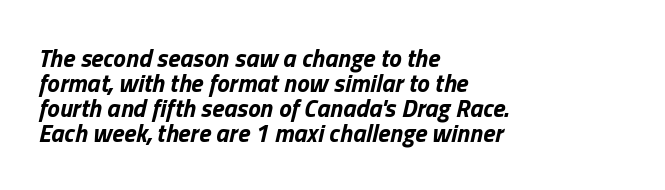
{"italic": "yes", "lean": "right", "slant_degrees": 13, "bold": "yes", "underline": "no", "align": "left", "line_spacing": "tight", "line_spacing_ratio": 1.0, "letter_spacing": "normal", "letter_spacing_em": 0.0, "glyph_px": 25}
